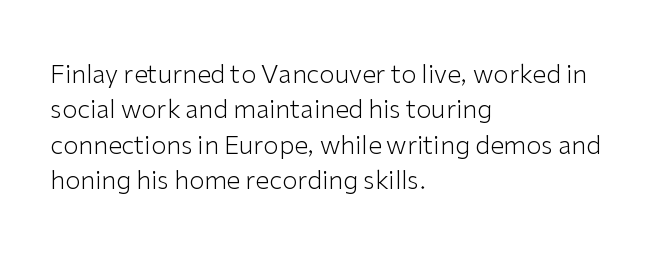
The image shows 25 px text type, upright; set left-aligned, normal line spacing (1.42x), normal letter spacing, not underlined.
